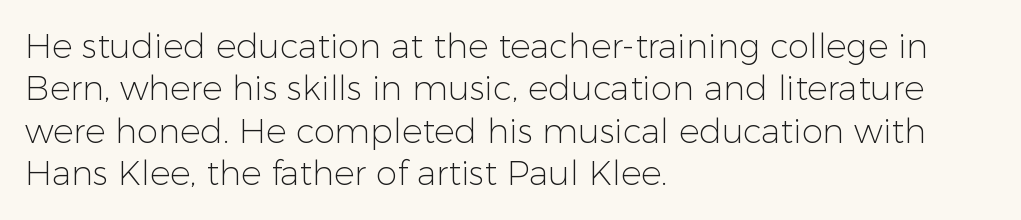
Type style note: lacks serifs. Posture: vertical. The face used here is proportionally spaced, like ordinary book or web type. The leading is moderate, giving the passage an even texture.
